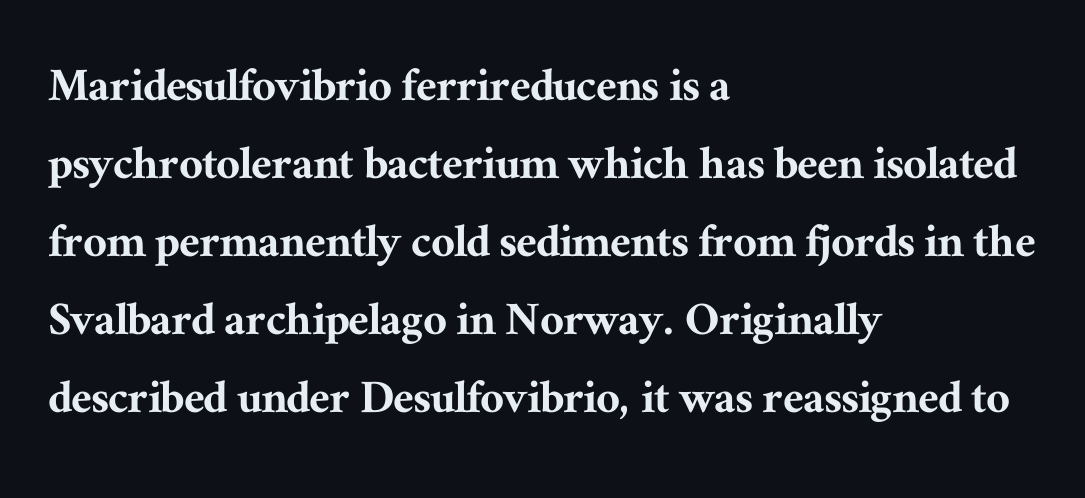
The glyphs are unaccompanied by any horizontal stroke below them. You could call the tracking neutral — neither tight nor loose. Every character sits straight up, as roman type does. Classification — serif.
